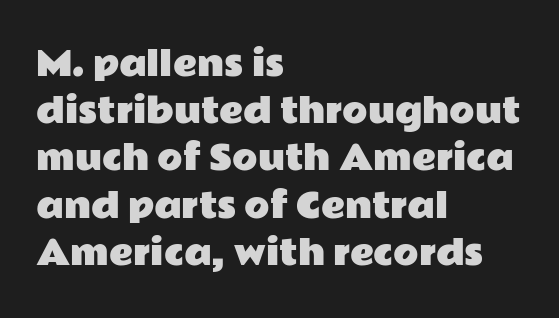
Q: Is the text italic (slanted)? A: No, it is upright.
Q: Is the typeface a serif or a sans-serif typeface? A: Sans-serif.
Q: Is the text underlined? A: No.
Q: How is the paragraph aligned? A: Left-aligned.
Q: Is the spacing between letters normal or unusually wide? A: Normal.
Q: Is the spacing between lines tight, normal or loose? A: Normal.
Q: Width (condensed, normal, or wide)? A: Wide.
Q: Stroke contrast? A: Low.
Q: x-height? A: Medium.
Q: Monospaced? A: No.
